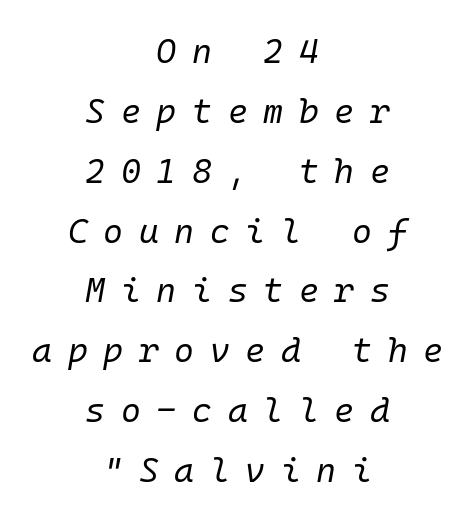
Horizontal alignment here is central, giving a formal, balanced look. The passage shown is not bold in any degree. Is this a fixed-width face? Yes — each glyph sits in an identical cell. The letters are slanted; this is an italic face. Look at the tracking — it's clearly loosened, letters drifting apart. The words here are not underlined.
